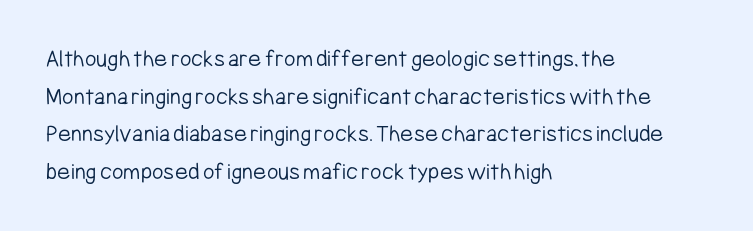
The face used here is rendered with its standard letterfit. Just letters on the line, the space beneath them empty. Caption: face not bold, strokes unweighted. Line spacing here is normal.
